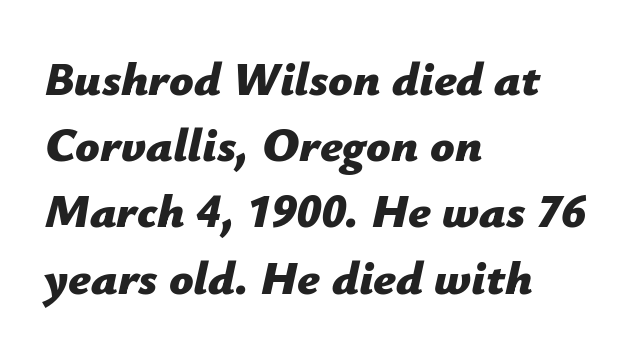
Looks like regular typesetting: each glyph gets only the width it needs. This sample keeps an unexceptional amount of space between lines. Is the type slanted? Yes — the strokes lean at a clear angle. The text block is weighted toward the left margin, trailing off unevenly rightward. The foot of each line stays bare and open. These lines keep a tight, regular rhythm from letter to letter.
